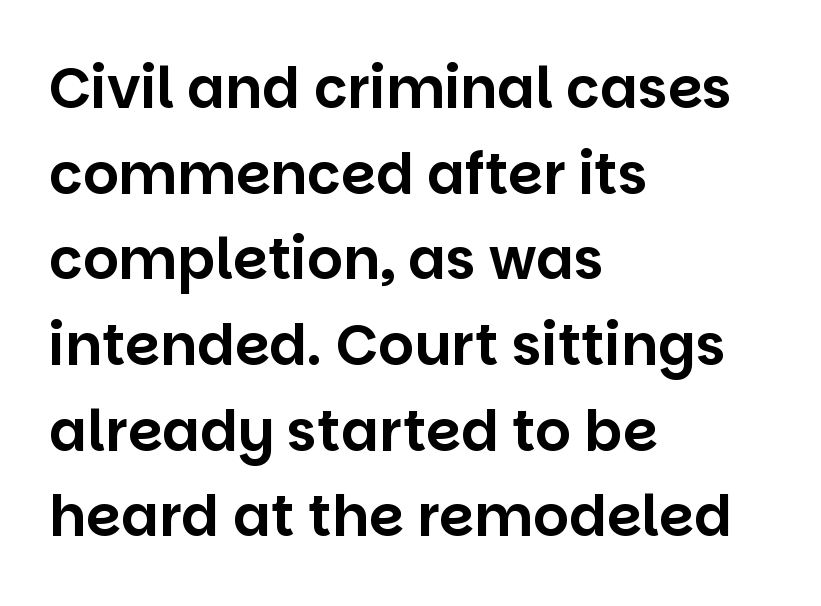
{"serif": "no", "italic": "no", "width": "normal", "stroke_contrast": "low", "x_height": "large", "monospaced": "no", "underline": "no", "align": "left", "line_spacing": "normal", "line_spacing_ratio": 1.53, "letter_spacing": "normal", "letter_spacing_em": 0.0, "glyph_px": 56}
